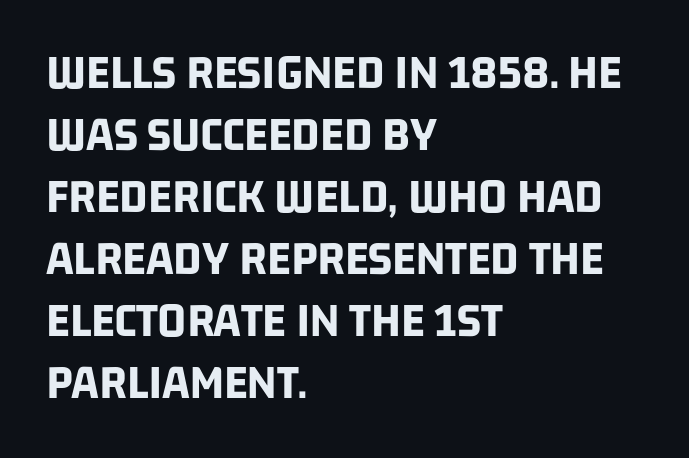
The image shows 50 px bold, condensed sans-serif type; set left-aligned, line spacing 1.24x, normal letter spacing, not underlined; low stroke contrast and a large x-height.
